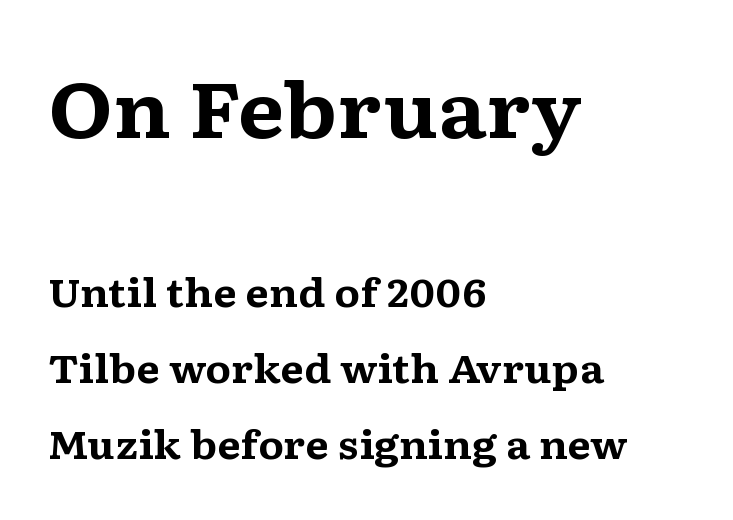
Q: Is the text bold? A: Yes.
Q: Is the text italic (slanted)? A: No, it is upright.
Q: Is the typeface a serif or a sans-serif typeface? A: Serif.
Q: Is the text underlined? A: No.
Q: How is the paragraph aligned? A: Left-aligned.
Q: Is the spacing between letters normal or unusually wide? A: Normal.
Q: Is the spacing between lines tight, normal or loose? A: Loose.
Q: Which block of text is set in a larger size, the first (top) or the second (bottom)? A: The first (top) one.
Q: Width (condensed, normal, or wide)? A: Wide.
Q: Stroke contrast? A: Medium.
Q: x-height? A: Medium.
Q: Monospaced? A: No.
